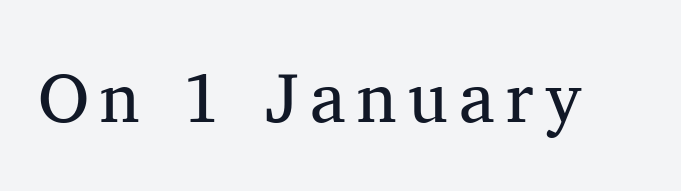
Summary of weight: not heavy and not bold. What kind of face is this? One with serifs. Character widths vary here, with narrow letters taking less room than wide ones. Rendered with straight, roman letterforms.
